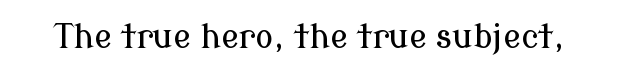
{"serif": "yes", "italic": "no", "width": "normal", "stroke_contrast": "low", "x_height": "medium", "monospaced": "no", "underline": "no", "letter_spacing": "normal", "letter_spacing_em": 0.0, "glyph_px": 33}
